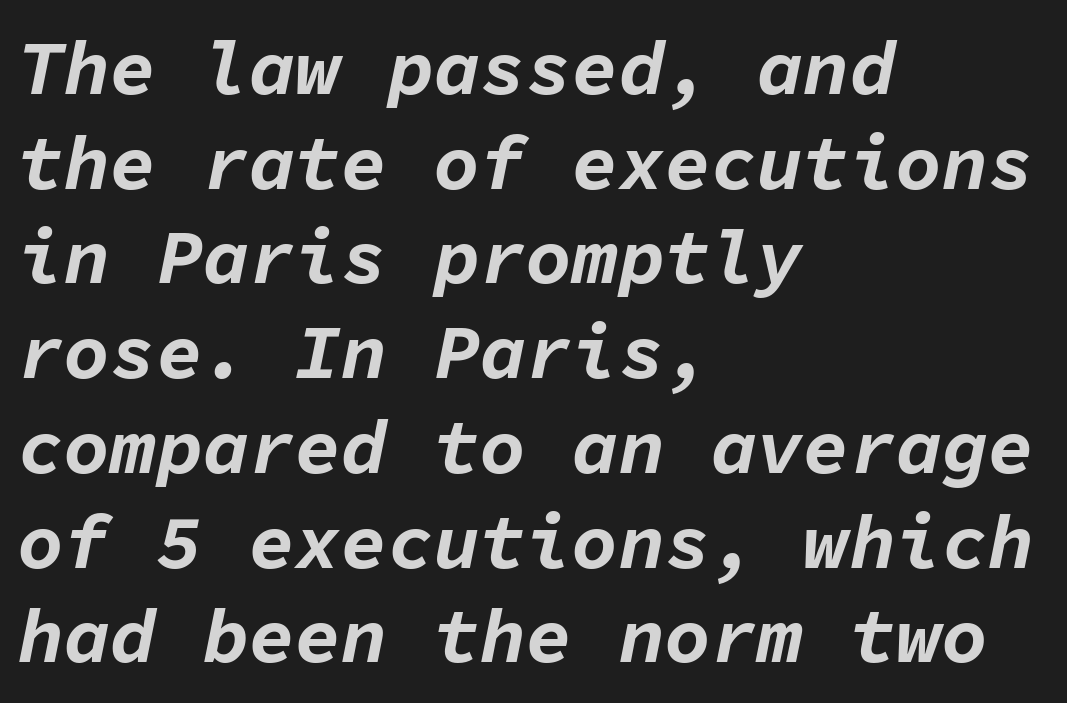
The image shows 77 px bold type, italic (leaning right), monospaced; set left-aligned, line spacing 1.23x, normal letter spacing, not underlined; low stroke contrast and a medium x-height.
